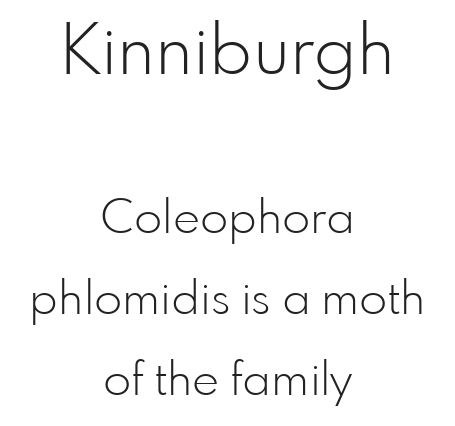
Typeset on center — no edge is straight. In terms of posture, this sample is upright. Underline: absent. Visually, the top section dominates because its glyphs are scaled up. The passage shown is typed in a proportional face where columns would drift.
